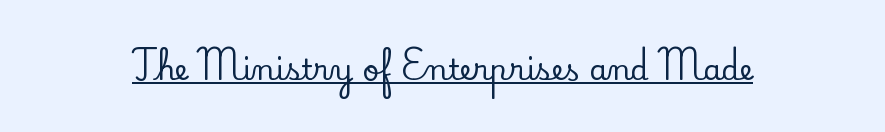
The image shows 29 px serif type, upright; set normal letter spacing, underlined; low stroke contrast and a small x-height.
